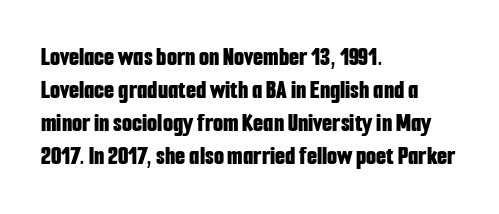
The leading is moderate, giving the passage an even texture. A dark, heavy texture on the line: the type is bold. Descenders hang freely into open space. Letter spacing: default. Notice how the passage keeps a crisp vertical edge on the left only. This is roman type, the default non-slanted kind.
